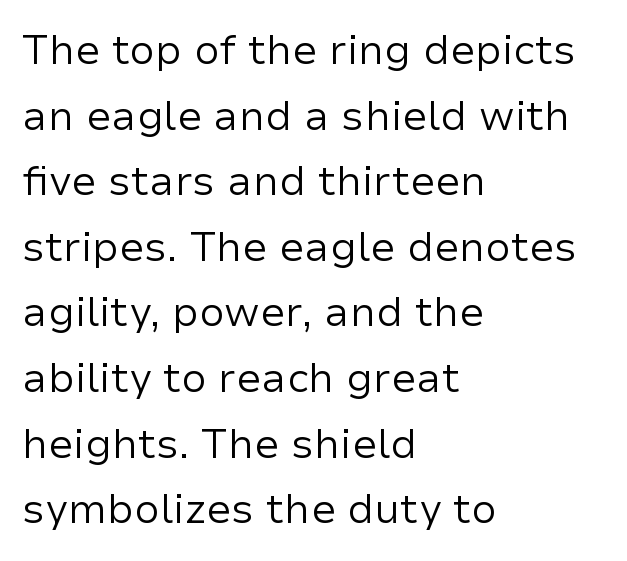
The image shows 41 px regular-weight sans-serif type, upright; set left-aligned, normal line spacing (1.6x), normal letter spacing, not underlined; low stroke contrast and a medium x-height.
